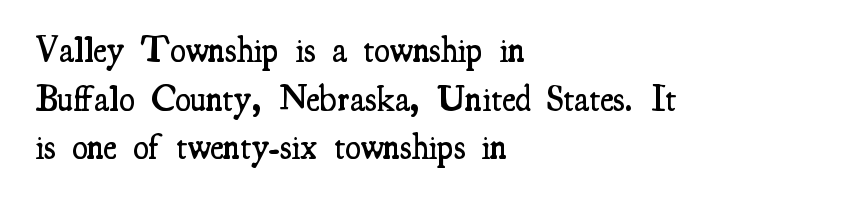
{"serif": "yes", "italic": "no", "bold": "semi", "weight": "semibold", "width": "condensed", "stroke_contrast": "medium", "x_height": "small", "monospaced": "no", "underline": "no", "align": "left", "line_spacing": "normal", "line_spacing_ratio": 1.35, "letter_spacing": "normal", "letter_spacing_em": 0.0, "glyph_px": 36}
